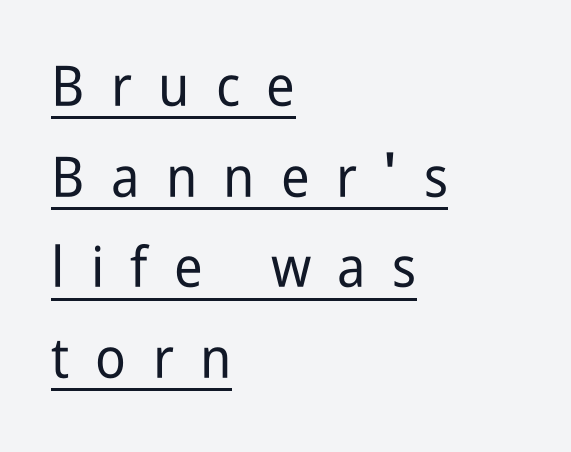
The image shows 56 px condensed sans-serif type, upright; set left-aligned, normal line spacing (1.62x), unusually wide letter spacing (+0.47 em), underlined; low stroke contrast and a medium x-height.
